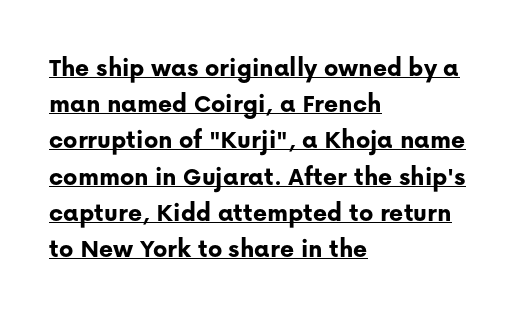
Q: Is the text bold? A: Yes.
Q: Is the text italic (slanted)? A: No, it is upright.
Q: Is the text underlined? A: Yes.
Q: How is the paragraph aligned? A: Left-aligned.
Q: Is the spacing between letters normal or unusually wide? A: Normal.
Q: Is the spacing between lines tight, normal or loose? A: Normal.
